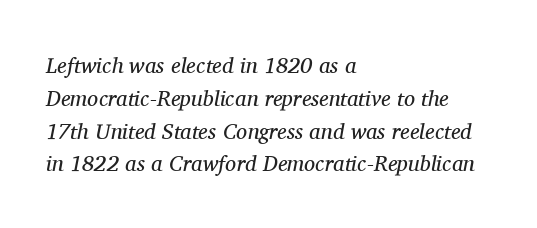
The image shows 22 px text type, italic (leaning right); set left-aligned, normal line spacing (1.49x), normal letter spacing, not underlined.
